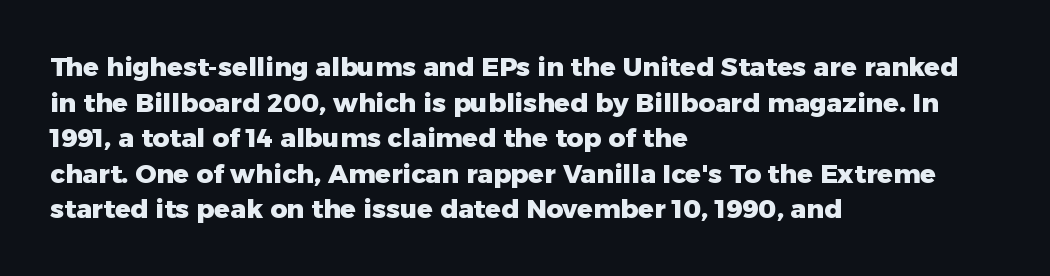
Descenders are the only things crossing below the line. Weight: bold. The tracking reads as untouched default to a designer's eye. A typesetter would mark this as roman, not italic.
